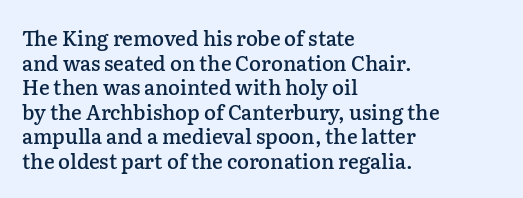
Characters follow at the spacing the type designer built in. The specimen reads as upright at a glance. The specimen omits any rule beneath the text block's lines. Short and long lines alike share a common starting point at left. Notice the strokes are somewhat thickened but not fully heavy: this is a semibold.
